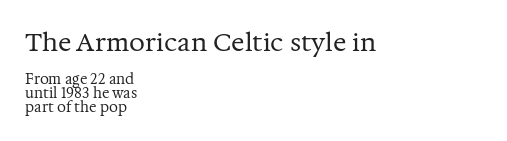
The more generous point size was reserved for the upper chunk. Anything drawn beneath the words? Only blank space. You could barely slide anything between these rows. These glyphs show unthickened strokes, regular width or finer. Posture: upright roman.
